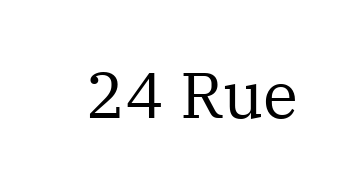
Q: Is the text bold? A: No.
Q: Is the text italic (slanted)? A: No, it is upright.
Q: Is the typeface a serif or a sans-serif typeface? A: Serif.
Q: Is the text underlined? A: No.
Q: Is the spacing between letters normal or unusually wide? A: Normal.
Q: Width (condensed, normal, or wide)? A: Normal.
Q: Stroke contrast? A: Medium.
Q: x-height? A: Medium.
Q: Monospaced? A: No.
